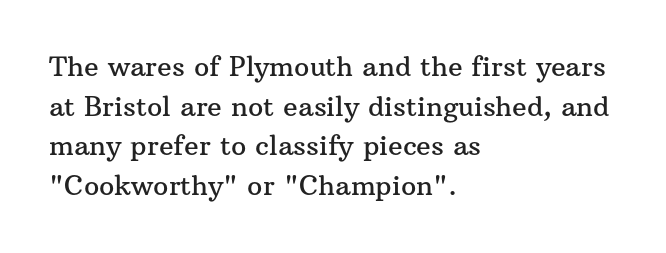
{"italic": "no", "underline": "no", "align": "left", "line_spacing": "normal", "line_spacing_ratio": 1.47, "letter_spacing": "normal", "letter_spacing_em": 0.0, "glyph_px": 27}
